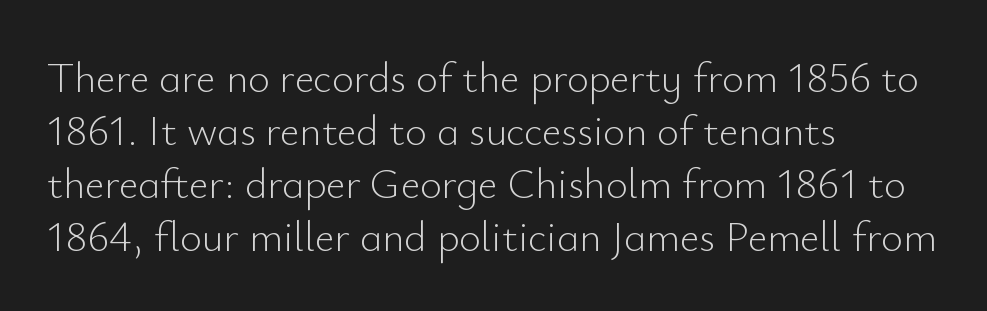
Q: Is the text bold? A: No.
Q: Is the text italic (slanted)? A: No, it is upright.
Q: Is the typeface a serif or a sans-serif typeface? A: Sans-serif.
Q: Is the text underlined? A: No.
Q: How is the paragraph aligned? A: Left-aligned.
Q: Is the spacing between letters normal or unusually wide? A: Normal.
Q: Is the spacing between lines tight, normal or loose? A: Normal.
Q: Width (condensed, normal, or wide)? A: Normal.
Q: Stroke contrast? A: Low.
Q: x-height? A: Small.
Q: Monospaced? A: No.
